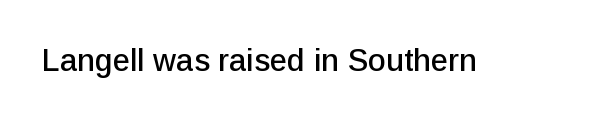
The image shows 31 px sans-serif type, upright; set normal letter spacing, not underlined; low stroke contrast and a medium x-height.
